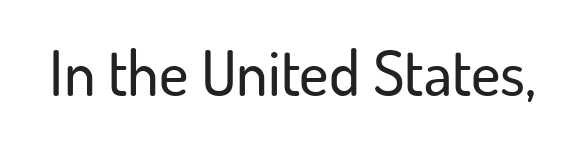
Q: Is the text italic (slanted)? A: No, it is upright.
Q: Is the typeface a serif or a sans-serif typeface? A: Sans-serif.
Q: Is the text underlined? A: No.
Q: Is the spacing between letters normal or unusually wide? A: Normal.
Q: Width (condensed, normal, or wide)? A: Normal.
Q: Stroke contrast? A: Low.
Q: x-height? A: Small.
Q: Monospaced? A: No.
